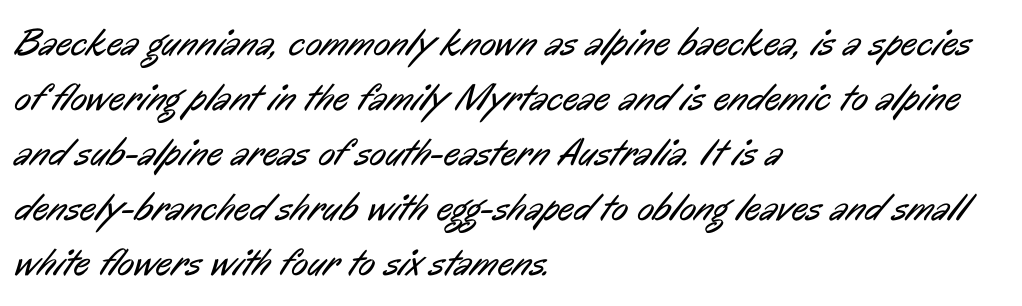
Q: Is the text bold? A: No.
Q: Is the typeface a serif or a sans-serif typeface? A: Sans-serif.
Q: Is the text underlined? A: No.
Q: How is the paragraph aligned? A: Left-aligned.
Q: Is the spacing between letters normal or unusually wide? A: Normal.
Q: Is the spacing between lines tight, normal or loose? A: Normal.
Q: Width (condensed, normal, or wide)? A: Condensed.
Q: Stroke contrast? A: Low.
Q: x-height? A: Medium.
Q: Monospaced? A: No.
